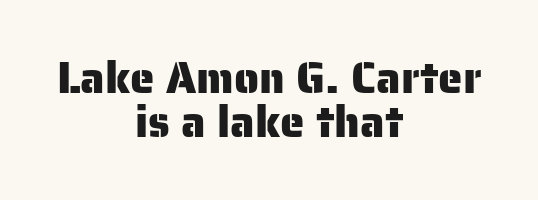
The image shows 44 px sans-serif type, upright; set centered, tight line spacing (0.99x), normal letter spacing, not underlined; low stroke contrast and a medium x-height.
